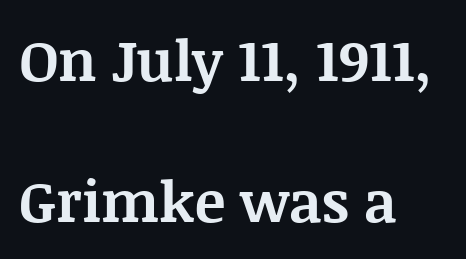
Q: Is the text bold? A: Yes.
Q: Is the text italic (slanted)? A: No, it is upright.
Q: Is the typeface a serif or a sans-serif typeface? A: Serif.
Q: Is the text underlined? A: No.
Q: How is the paragraph aligned? A: Left-aligned.
Q: Is the spacing between letters normal or unusually wide? A: Normal.
Q: Is the spacing between lines tight, normal or loose? A: Loose.
Q: Width (condensed, normal, or wide)? A: Normal.
Q: Stroke contrast? A: Medium.
Q: x-height? A: Large.
Q: Monospaced? A: No.
